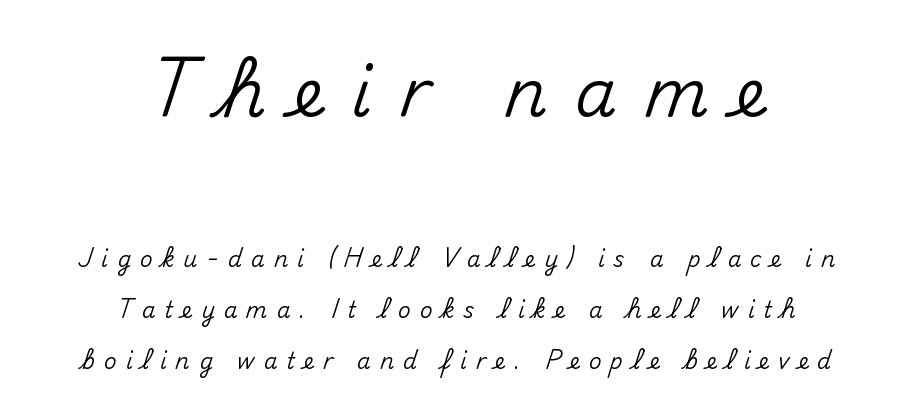
The image shows 67 px sans-serif type; set centered, loose line spacing (2.31x), unusually wide letter spacing (+0.41 em), not underlined; the first (top) block is 3.05x larger; medium stroke contrast and a small x-height.
